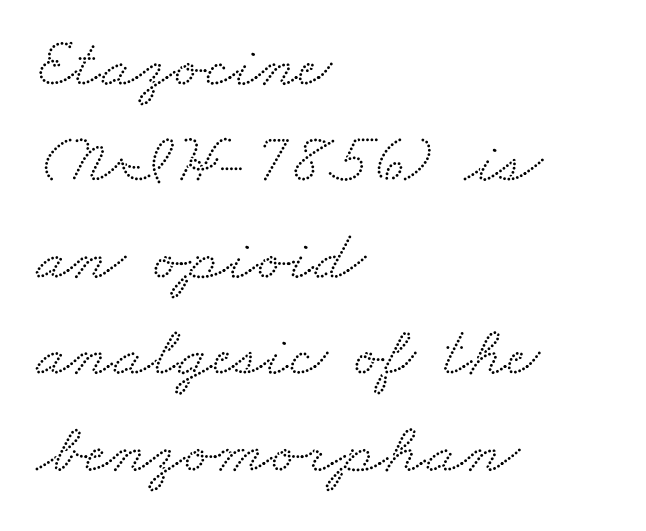
The type is set solid horizontally, with unmodified tracking. The area under the type is left untouched. Typeset ragged right — the left edge is the straight one. The passage shown stacks its lines at a standard gap. Spacing verdict: proportional, widths tailored to each character. Are there feet on the stems? There are — it's a serif.
